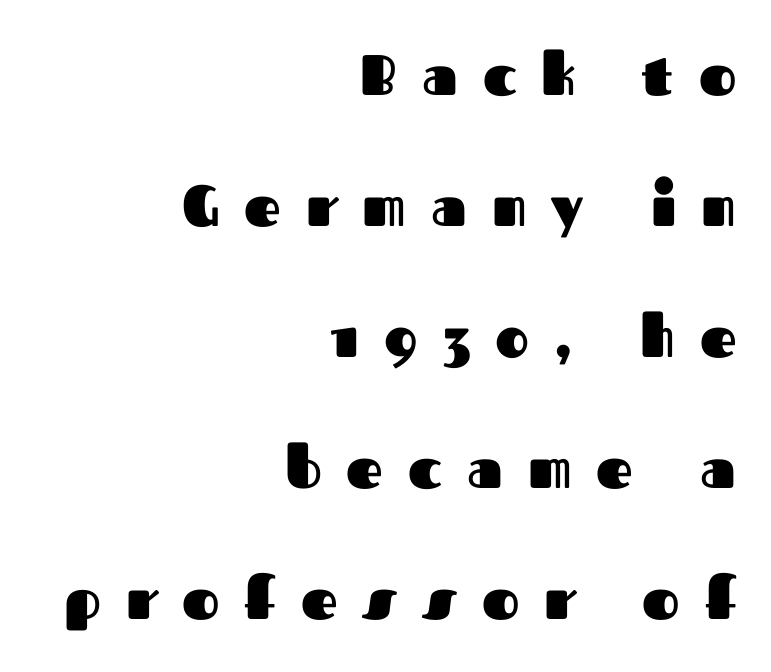
Q: Is the text bold? A: Yes.
Q: Is the text italic (slanted)? A: No, it is upright.
Q: Is the typeface a serif or a sans-serif typeface? A: Sans-serif.
Q: Is the text underlined? A: No.
Q: How is the paragraph aligned? A: Right-aligned.
Q: Is the spacing between letters normal or unusually wide? A: Unusually wide.
Q: Is the spacing between lines tight, normal or loose? A: Loose.
Q: Width (condensed, normal, or wide)? A: Normal.
Q: Stroke contrast? A: Medium.
Q: x-height? A: Medium.
Q: Monospaced? A: No.
